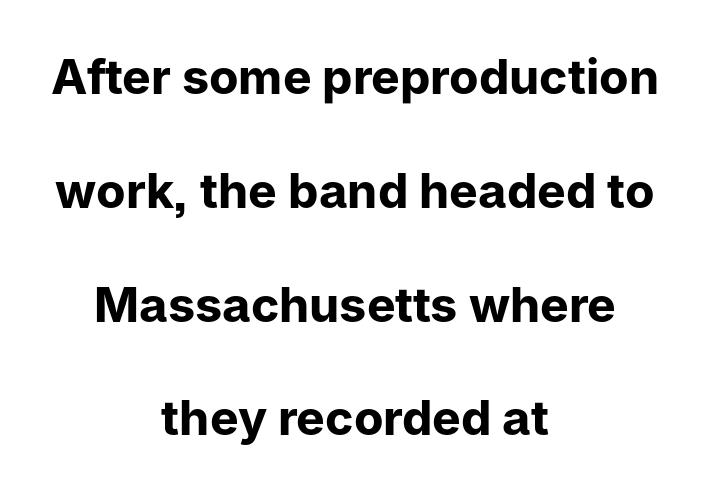
The image shows 48 px bold sans-serif type, upright; set centered, loose line spacing (2.37x), normal letter spacing, not underlined; low stroke contrast and a medium x-height.
